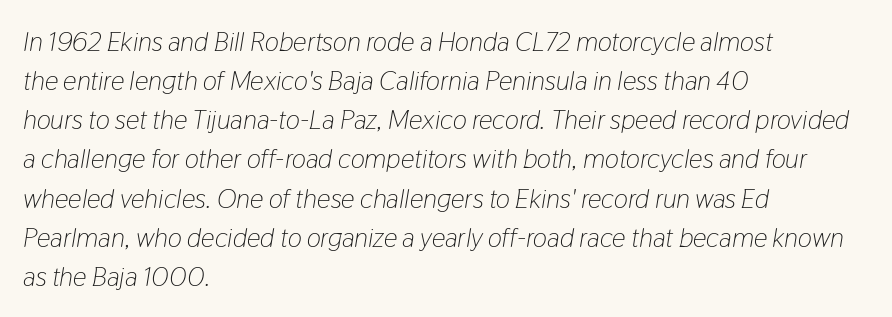
Italic? Definitely — the glyphs are oblique. The words here are not underlined. A typesetter would call this zero additional tracking. The font sits on the lighter half of the weight spectrum, regular included.
